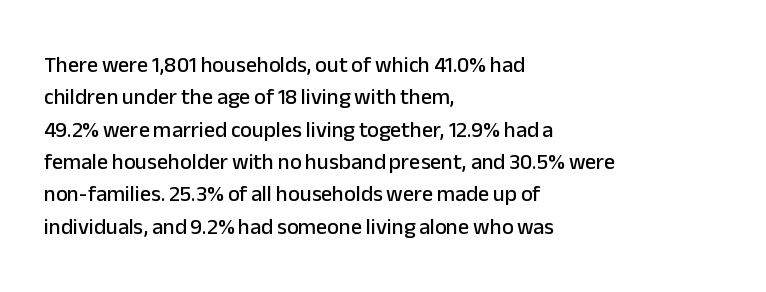
Q: Is the text italic (slanted)? A: No, it is upright.
Q: Is the text underlined? A: No.
Q: How is the paragraph aligned? A: Left-aligned.
Q: Is the spacing between letters normal or unusually wide? A: Normal.
Q: Is the spacing between lines tight, normal or loose? A: Normal.
